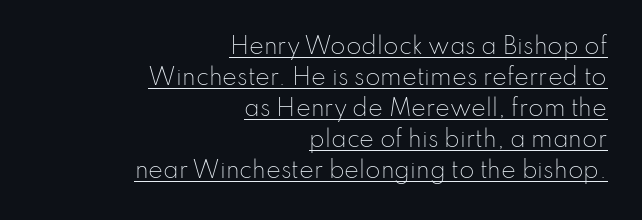
The passage shown is not bold in any degree. Every row of glyphs terminates at an identical x-position on the right. Observe the ordinary spacing: letters are neighbours, not strangers. Underlining? Definitely there.
